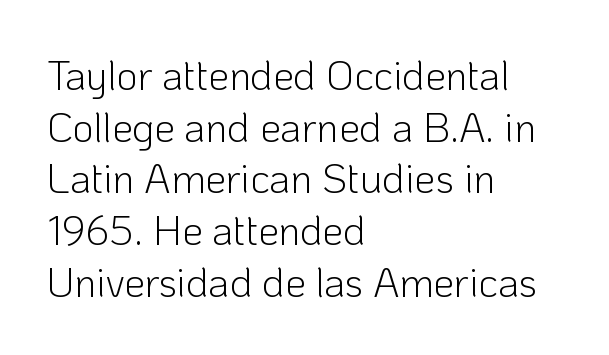
The weight tops out at a normal text grade. These lines are set flush left with a ragged right edge. Here the designer chose a conventional face with non-uniform glyph widths. Between one letter and the next there's only the usual sliver of space. Line spacing here is normal.
